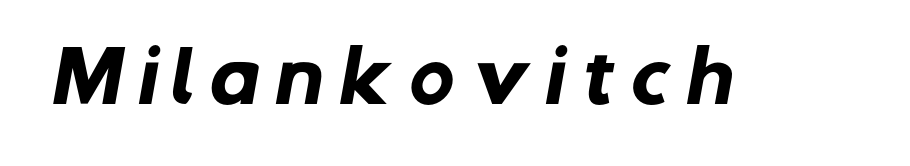
Q: Is the text bold? A: Yes.
Q: Is the typeface a serif or a sans-serif typeface? A: Sans-serif.
Q: Is the text underlined? A: No.
Q: Is the spacing between letters normal or unusually wide? A: Unusually wide.
Q: Width (condensed, normal, or wide)? A: Normal.
Q: Stroke contrast? A: Low.
Q: x-height? A: Medium.
Q: Monospaced? A: No.
